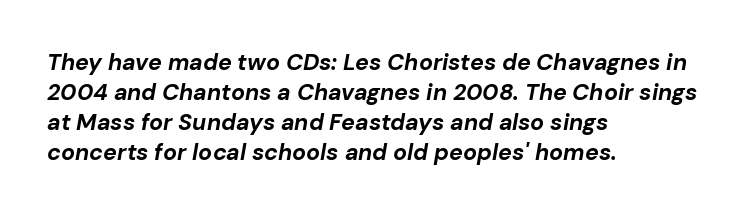
Q: Is the text bold? A: Yes.
Q: Is the text italic (slanted)? A: Yes, it leans right by about 10 degrees.
Q: Is the text underlined? A: No.
Q: How is the paragraph aligned? A: Left-aligned.
Q: Is the spacing between letters normal or unusually wide? A: Normal.
Q: Is the spacing between lines tight, normal or loose? A: Normal.
